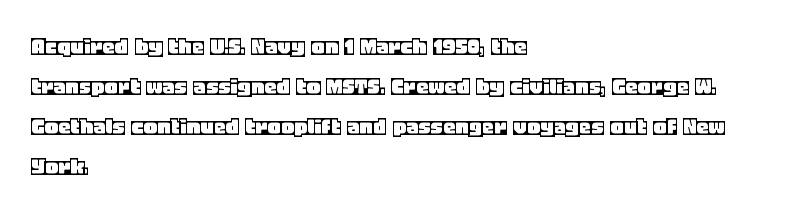
{"italic": "no", "underline": "no", "align": "left", "line_spacing": "normal", "line_spacing_ratio": 1.6, "letter_spacing": "normal", "letter_spacing_em": 0.0, "glyph_px": 25}
